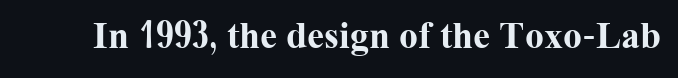
The lettering holds an erect, upright posture throughout. Small tapered or slab feet sit at the stroke ends, so this counts as serif. Think of a printed novel: that variable character pitch is what you see here. What stands out about the letter spacing? Nothing — it is the standard amount.
